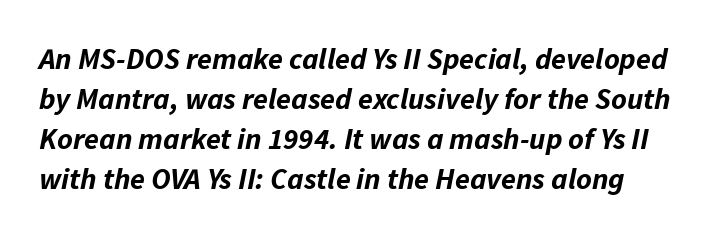
{"italic": "yes", "lean": "right", "slant_degrees": 11, "bold": "yes", "weight": "bold", "width": "normal", "stroke_contrast": "low", "x_height": "medium", "monospaced": "no", "underline": "no", "line_spacing": "normal", "line_spacing_ratio": 1.33, "letter_spacing": "normal", "letter_spacing_em": 0.0, "glyph_px": 30}
